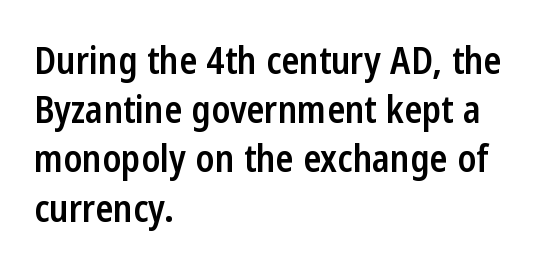
{"serif": "no", "italic": "no", "bold": "semi", "weight": "semibold", "width": "condensed", "stroke_contrast": "low", "x_height": "medium", "monospaced": "no", "underline": "no", "align": "left", "line_spacing": "normal", "line_spacing_ratio": 1.33, "letter_spacing": "normal", "letter_spacing_em": 0.0, "glyph_px": 37}
